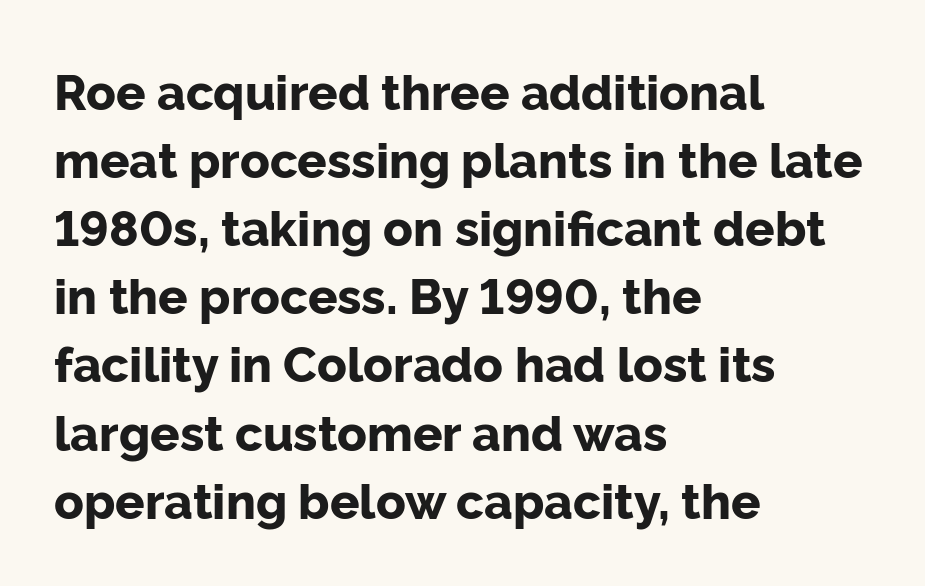
Q: Is the text bold? A: Yes.
Q: Is the text italic (slanted)? A: No, it is upright.
Q: Is the typeface a serif or a sans-serif typeface? A: Sans-serif.
Q: Is the text underlined? A: No.
Q: How is the paragraph aligned? A: Left-aligned.
Q: Is the spacing between letters normal or unusually wide? A: Normal.
Q: Is the spacing between lines tight, normal or loose? A: Normal.
Q: Width (condensed, normal, or wide)? A: Normal.
Q: Stroke contrast? A: Low.
Q: x-height? A: Medium.
Q: Monospaced? A: No.
